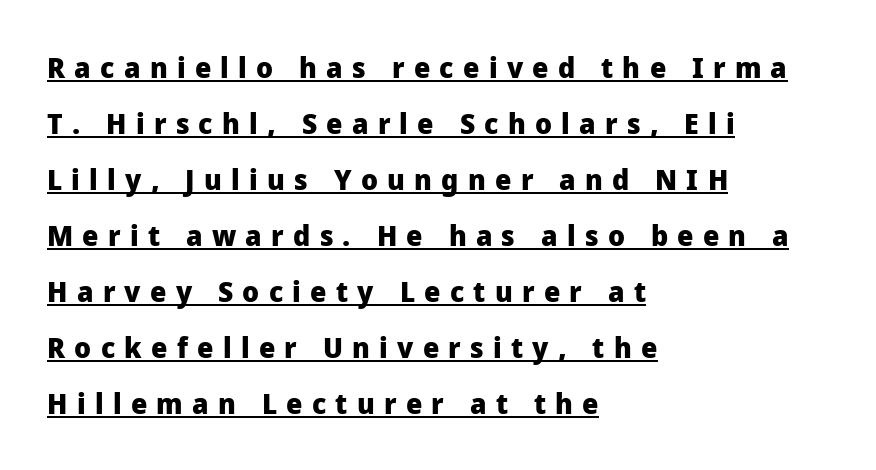
The image shows 29 px heavy sans-serif type, upright; set left-aligned, loose line spacing (1.93x), unusually wide letter spacing (+0.32 em), underlined; low stroke contrast and a medium x-height.
